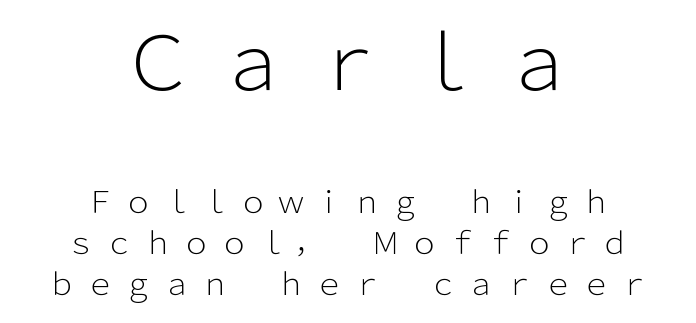
The image shows 75 px light sans-serif type, upright; set centered, normal line spacing (1.36x), unusually wide letter spacing (+0.27 em), not underlined; the first (top) block is 2.5x larger; low stroke contrast and a medium x-height.
